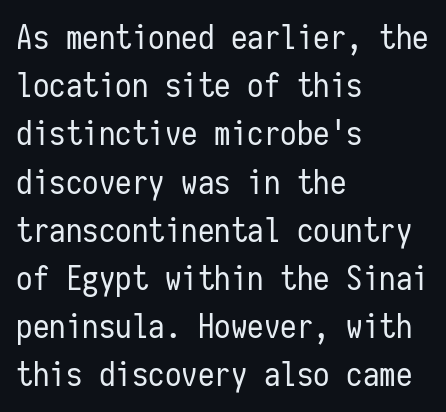
The image shows 33 px regular-weight, condensed sans-serif type, upright, monospaced; set left-aligned, normal line spacing (1.46x), normal letter spacing, not underlined; low stroke contrast and a medium x-height.
